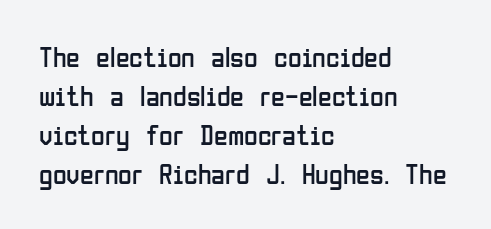
Q: Is the text bold? A: No.
Q: Is the text italic (slanted)? A: No, it is upright.
Q: Is the typeface a serif or a sans-serif typeface? A: Sans-serif.
Q: Is the text underlined? A: No.
Q: How is the paragraph aligned? A: Left-aligned.
Q: Is the spacing between letters normal or unusually wide? A: Normal.
Q: Is the spacing between lines tight, normal or loose? A: Normal.
Q: Width (condensed, normal, or wide)? A: Condensed.
Q: Stroke contrast? A: Low.
Q: x-height? A: Medium.
Q: Monospaced? A: No.
